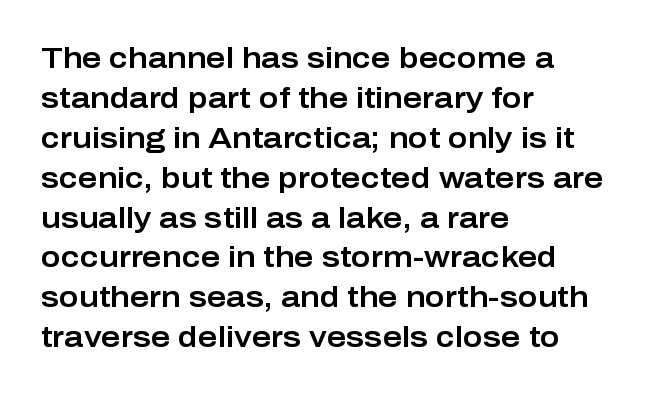
The letters advance in unequal steps, a hallmark of proportional type. Descender tails drop into unmarked territory. Typographically, this falls in the sans-serif category. The designer left line spacing at the default. Words appear dense and cohesive because spacing is normal.
